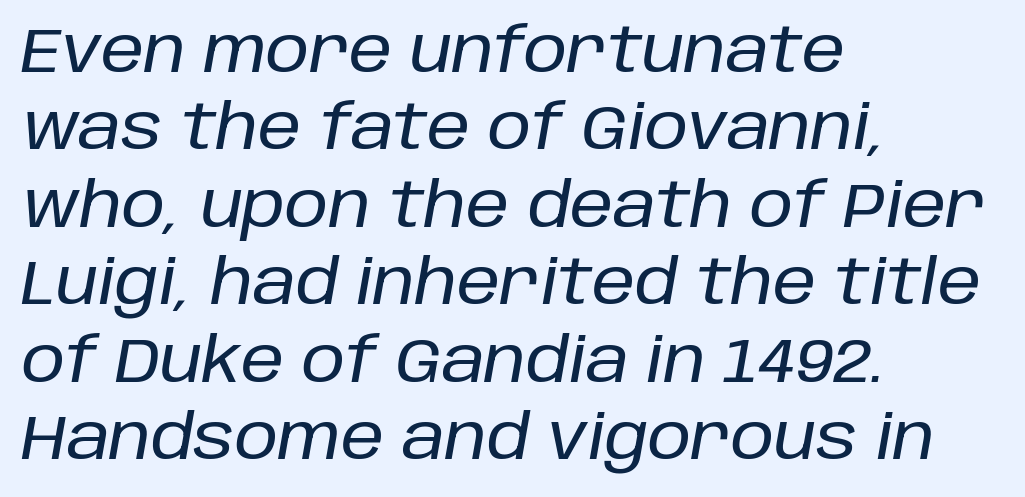
{"italic": "yes", "lean": "right", "slant_degrees": 10, "width": "normal", "stroke_contrast": "low", "x_height": "large", "monospaced": "no", "underline": "no", "align": "left", "line_spacing": "normal", "line_spacing_ratio": 1.25, "letter_spacing": "normal", "letter_spacing_em": 0.0, "glyph_px": 62}
